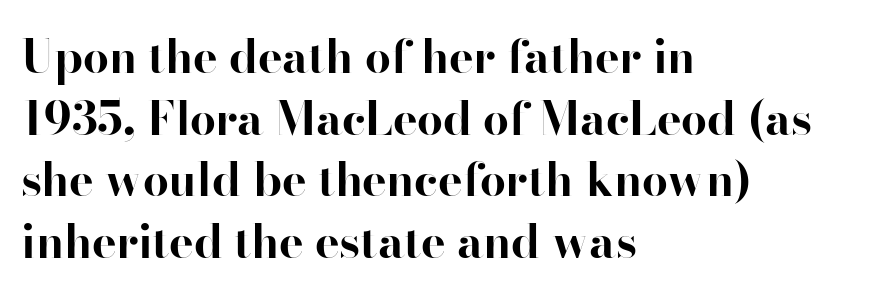
The image shows 46 px bold serif type, upright; set left-aligned, normal line spacing (1.34x), normal letter spacing, not underlined; high stroke contrast and a small x-height.
